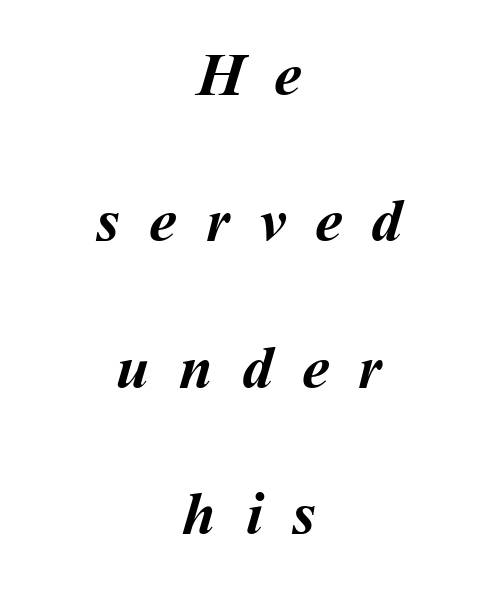
The image shows 61 px semibold type; set centered, loose line spacing (2.4x), unusually wide letter spacing (+0.48 em), not underlined; medium stroke contrast and a medium x-height.
